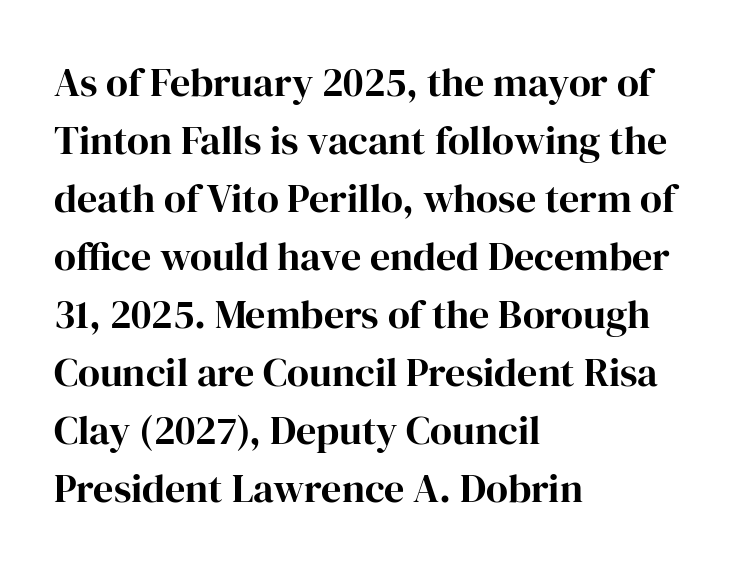
Q: Is the text bold? A: Yes.
Q: Is the text italic (slanted)? A: No, it is upright.
Q: Is the typeface a serif or a sans-serif typeface? A: Serif.
Q: Is the text underlined? A: No.
Q: How is the paragraph aligned? A: Left-aligned.
Q: Is the spacing between letters normal or unusually wide? A: Normal.
Q: Is the spacing between lines tight, normal or loose? A: Normal.
Q: Width (condensed, normal, or wide)? A: Normal.
Q: Stroke contrast? A: High.
Q: x-height? A: Medium.
Q: Monospaced? A: No.
